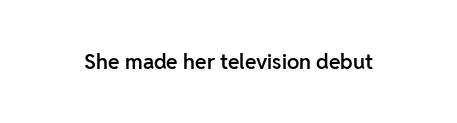
{"italic": "no", "bold": "semi", "underline": "no", "letter_spacing": "normal", "letter_spacing_em": 0.0, "glyph_px": 21}
